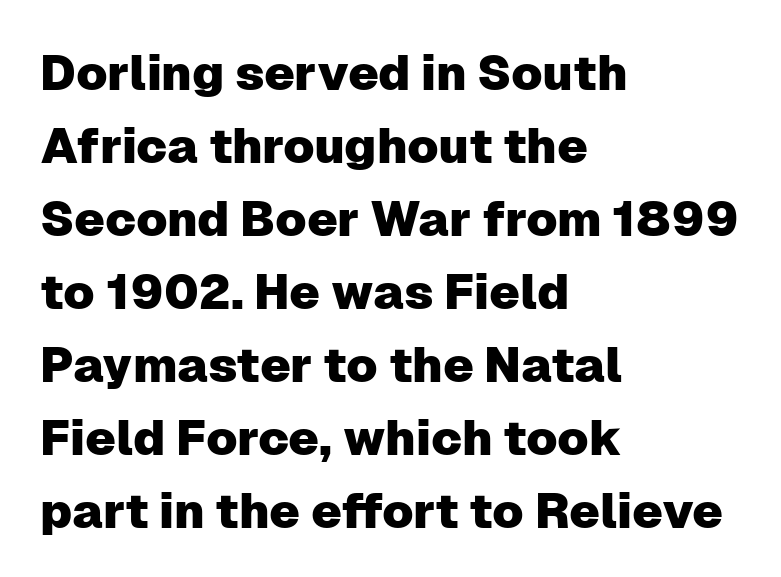
The image shows 49 px sans-serif type, upright; set left-aligned, normal line spacing (1.49x), normal letter spacing, not underlined; low stroke contrast and a medium x-height.
